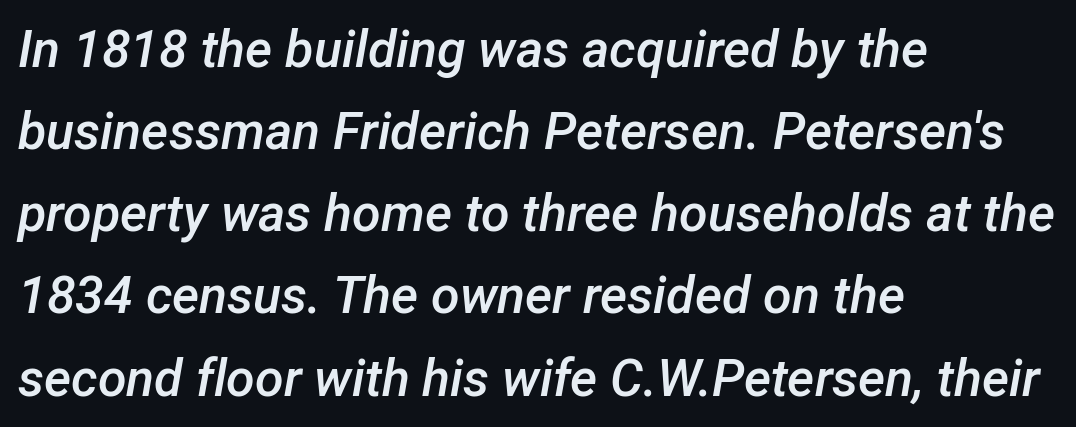
You could not count columns in this text — the font is proportionally spaced. No extra tracking has been applied to these lines. Normally led — the rows are evenly, conventionally spaced. Just letters on the line, the space beneath them empty. The letters are semibold — heavier than regular but short of a full bold.
